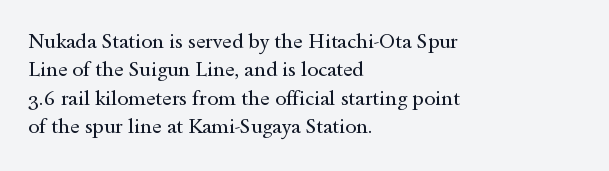
The image shows 20 px text type, upright; set left-aligned, normal line spacing (1.42x), normal letter spacing, not underlined.
